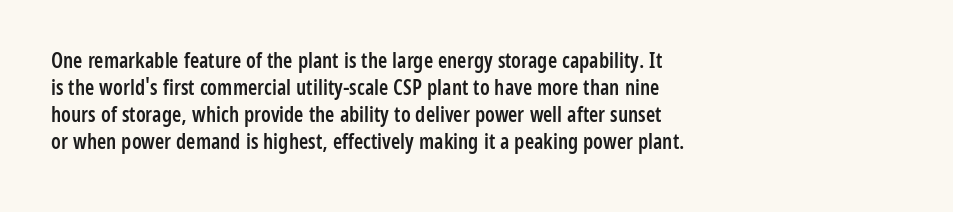
Posture: upright roman. Glance below the letters and you will spot only blank space. Its strokes are somewhat broadened, the hallmark of semibold type. Typeset ragged right — the left edge is the straight one.
